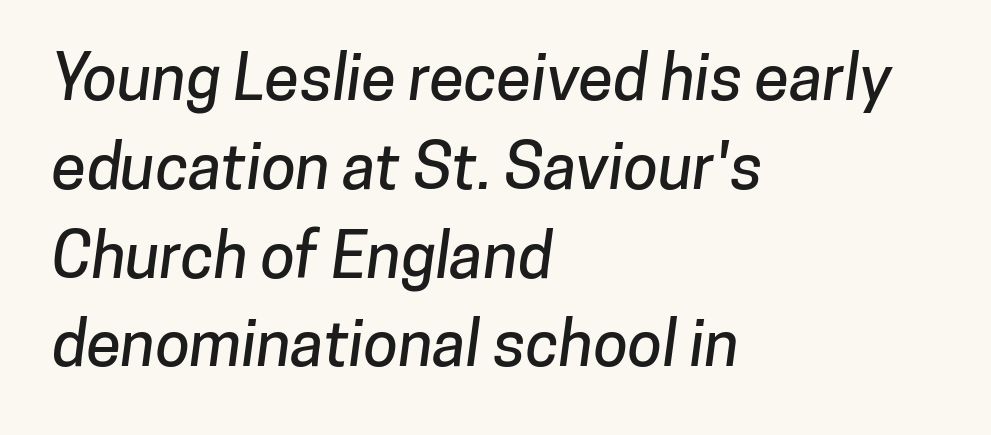
Q: Is the typeface a serif or a sans-serif typeface? A: Sans-serif.
Q: Is the text underlined? A: No.
Q: How is the paragraph aligned? A: Left-aligned.
Q: Is the spacing between letters normal or unusually wide? A: Normal.
Q: Is the spacing between lines tight, normal or loose? A: Normal.
Q: Width (condensed, normal, or wide)? A: Normal.
Q: Stroke contrast? A: Low.
Q: x-height? A: Medium.
Q: Monospaced? A: No.
